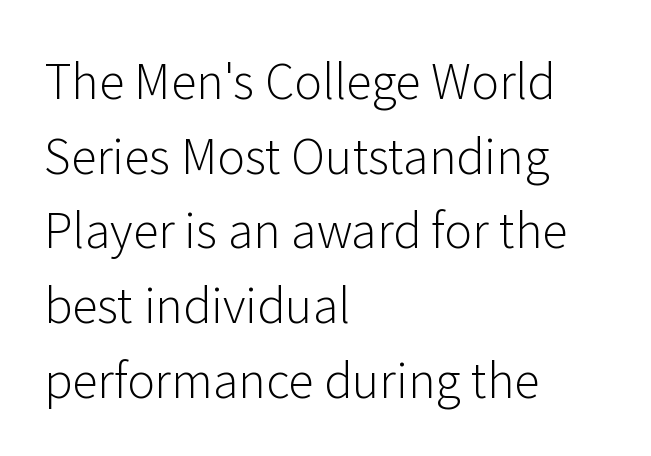
{"serif": "no", "italic": "no", "bold": "no", "weight": "light", "width": "normal", "stroke_contrast": "low", "x_height": "medium", "monospaced": "no", "underline": "no", "align": "left", "line_spacing": "normal", "line_spacing_ratio": 1.59, "letter_spacing": "normal", "letter_spacing_em": 0.0, "glyph_px": 47}
